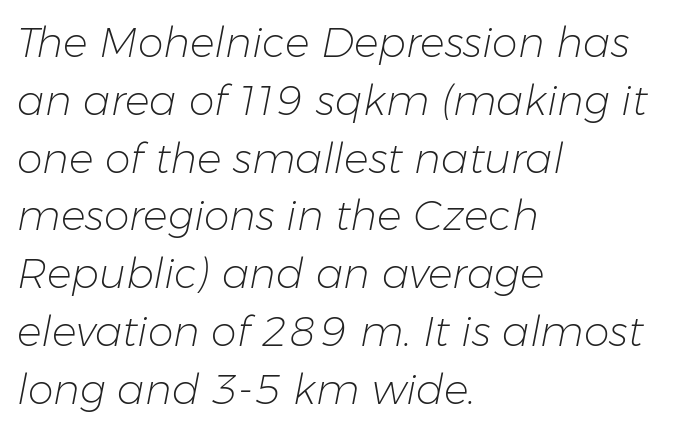
The image shows 41 px light type, italic (leaning right); set left-aligned, normal line spacing (1.41x), normal letter spacing, not underlined; low stroke contrast and a medium x-height.
